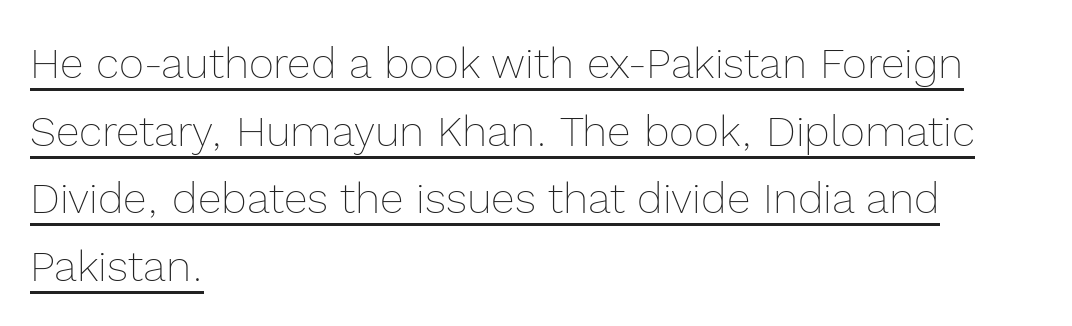
Q: Is the text bold? A: No.
Q: Is the text italic (slanted)? A: No, it is upright.
Q: Is the text underlined? A: Yes.
Q: How is the paragraph aligned? A: Left-aligned.
Q: Is the spacing between letters normal or unusually wide? A: Normal.
Q: Is the spacing between lines tight, normal or loose? A: Normal.
Q: Width (condensed, normal, or wide)? A: Normal.
Q: x-height? A: Medium.
Q: Monospaced? A: No.
